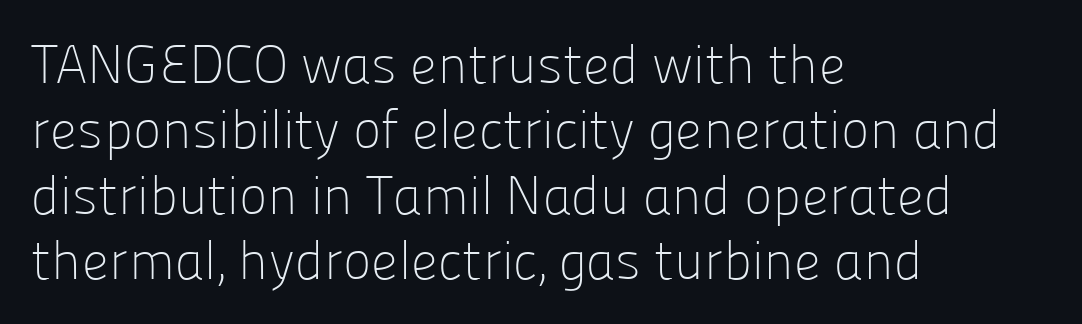
{"serif": "no", "italic": "no", "bold": "no", "weight": "light", "width": "normal", "stroke_contrast": "low", "x_height": "medium", "monospaced": "no", "underline": "no", "align": "left", "line_spacing_ratio": 1.21, "letter_spacing": "normal", "letter_spacing_em": 0.0, "glyph_px": 54}
